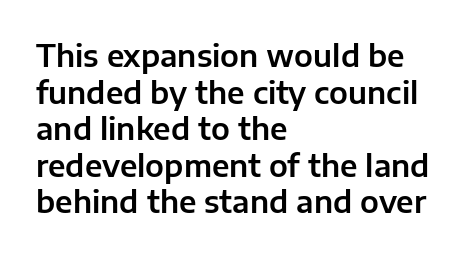
Q: Is the text italic (slanted)? A: No, it is upright.
Q: Is the typeface a serif or a sans-serif typeface? A: Sans-serif.
Q: Is the text underlined? A: No.
Q: How is the paragraph aligned? A: Left-aligned.
Q: Is the spacing between letters normal or unusually wide? A: Normal.
Q: Width (condensed, normal, or wide)? A: Normal.
Q: Stroke contrast? A: Low.
Q: x-height? A: Medium.
Q: Monospaced? A: No.
